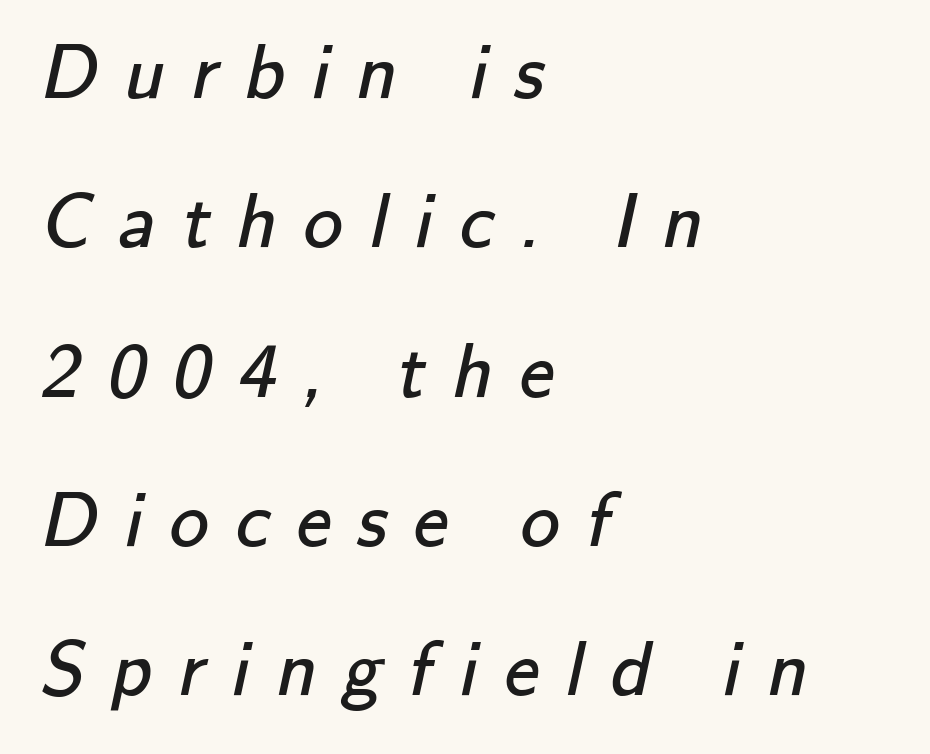
{"serif": "no", "bold": "no", "weight": "regular", "width": "normal", "stroke_contrast": "low", "x_height": "small", "monospaced": "no", "underline": "no", "align": "left", "line_spacing_ratio": 1.89, "letter_spacing": "wide", "letter_spacing_em": 0.33, "glyph_px": 79}
